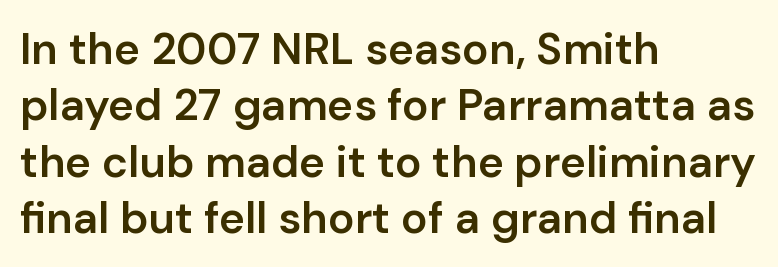
The image shows 44 px semibold sans-serif type, upright; set left-aligned, normal line spacing (1.28x), normal letter spacing, not underlined; low stroke contrast and a medium x-height.
